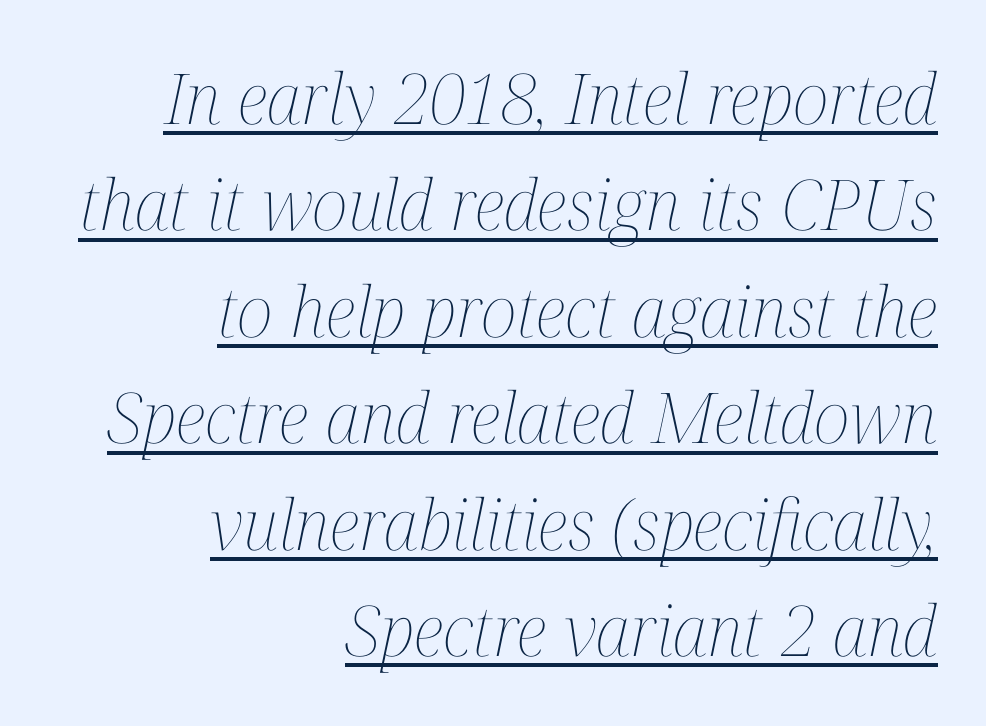
The image shows 70 px thin, condensed type, italic (leaning right); set right-aligned, normal line spacing (1.52x), normal letter spacing, underlined; medium stroke contrast and a medium x-height.
